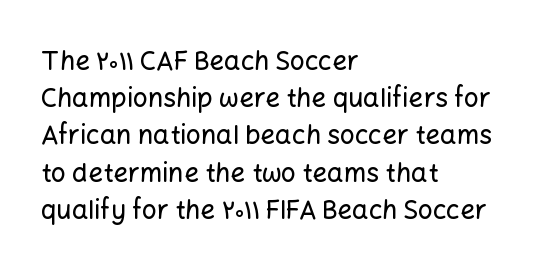
{"italic": "no", "underline": "no", "align": "left", "line_spacing": "normal", "line_spacing_ratio": 1.43, "letter_spacing": "normal", "letter_spacing_em": 0.0, "glyph_px": 26}
